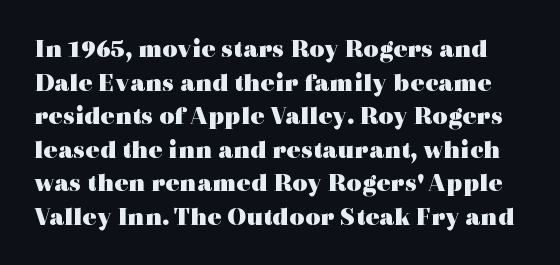
Weight check: bold — yes, fully. Is there any slant? The stems are plumb. Letter spacing: default. Horizontal bands of white between lines are of average thickness.
